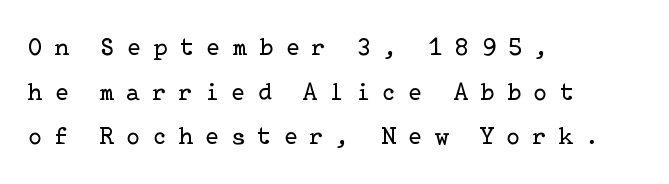
The image shows 25 px text type, upright; set left-aligned, line spacing 1.79x, unusually wide letter spacing (+0.5 em), not underlined.
